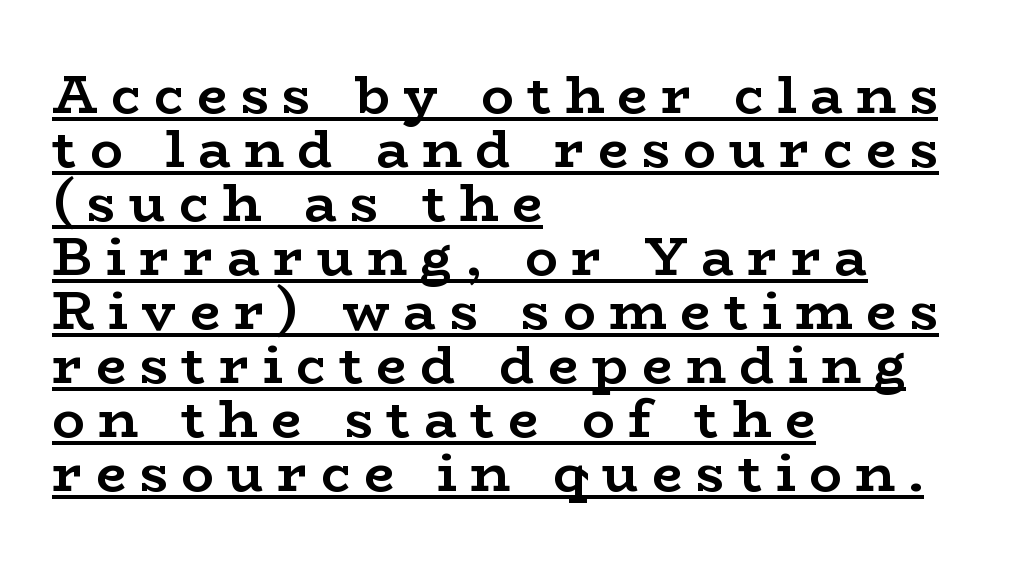
{"serif": "yes", "italic": "no", "bold": "yes", "weight": "semibold", "width": "wide", "stroke_contrast": "low", "x_height": "medium", "monospaced": "no", "underline": "yes", "align": "left", "line_spacing": "tight", "line_spacing_ratio": 1.0, "letter_spacing": "wide", "letter_spacing_em": 0.25, "glyph_px": 54}
